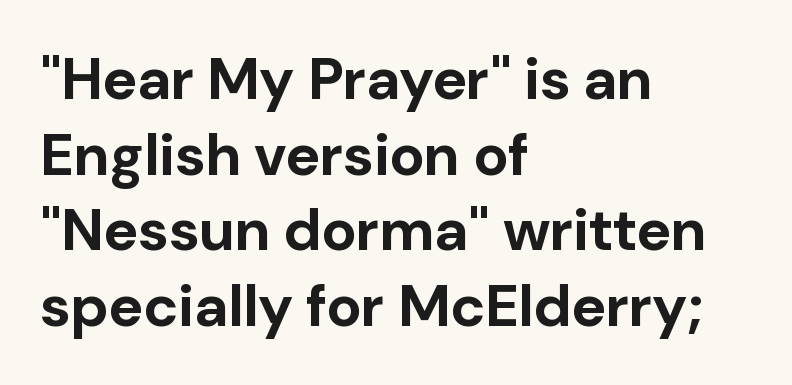
Q: Is the text bold? A: Yes.
Q: Is the text italic (slanted)? A: No, it is upright.
Q: Is the typeface a serif or a sans-serif typeface? A: Sans-serif.
Q: Is the text underlined? A: No.
Q: How is the paragraph aligned? A: Left-aligned.
Q: Is the spacing between letters normal or unusually wide? A: Normal.
Q: Is the spacing between lines tight, normal or loose? A: Normal.
Q: Width (condensed, normal, or wide)? A: Normal.
Q: Stroke contrast? A: Low.
Q: x-height? A: Medium.
Q: Monospaced? A: No.
